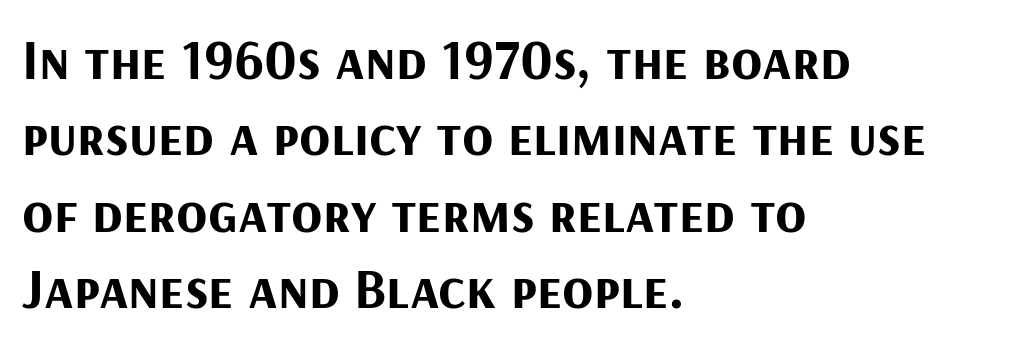
{"serif": "no", "italic": "no", "bold": "yes", "weight": "bold", "width": "normal", "stroke_contrast": "medium", "x_height": "medium", "monospaced": "no", "underline": "no", "align": "left", "line_spacing": "normal", "line_spacing_ratio": 1.34, "letter_spacing": "normal", "letter_spacing_em": 0.0, "glyph_px": 57}
